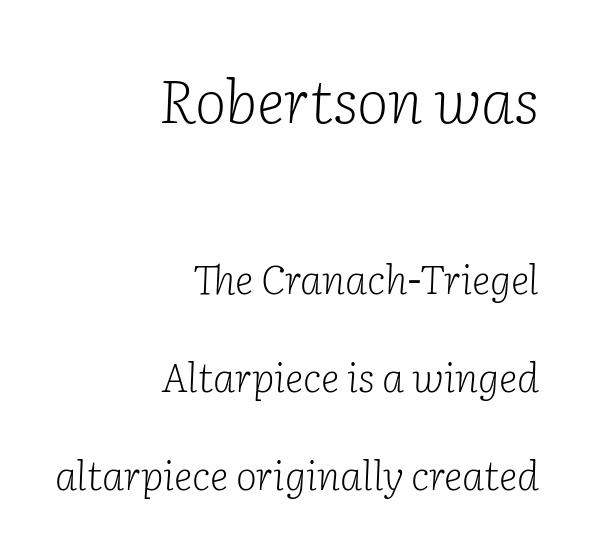
Q: Is the text bold? A: No.
Q: Is the text italic (slanted)? A: Yes, it leans right by about 2 degrees.
Q: Is the typeface a serif or a sans-serif typeface? A: Serif.
Q: Is the text underlined? A: No.
Q: How is the paragraph aligned? A: Right-aligned.
Q: Is the spacing between letters normal or unusually wide? A: Normal.
Q: Is the spacing between lines tight, normal or loose? A: Loose.
Q: Which block of text is set in a larger size, the first (top) or the second (bottom)? A: The first (top) one.
Q: Width (condensed, normal, or wide)? A: Normal.
Q: Stroke contrast? A: Low.
Q: x-height? A: Medium.
Q: Monospaced? A: No.
